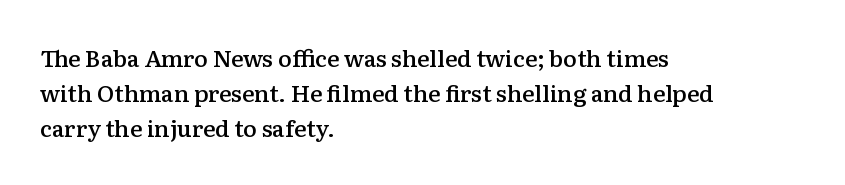
Q: Is the text bold? A: Semi-bold.
Q: Is the text italic (slanted)? A: No, it is upright.
Q: Is the text underlined? A: No.
Q: How is the paragraph aligned? A: Left-aligned.
Q: Is the spacing between letters normal or unusually wide? A: Normal.
Q: Is the spacing between lines tight, normal or loose? A: Normal.
